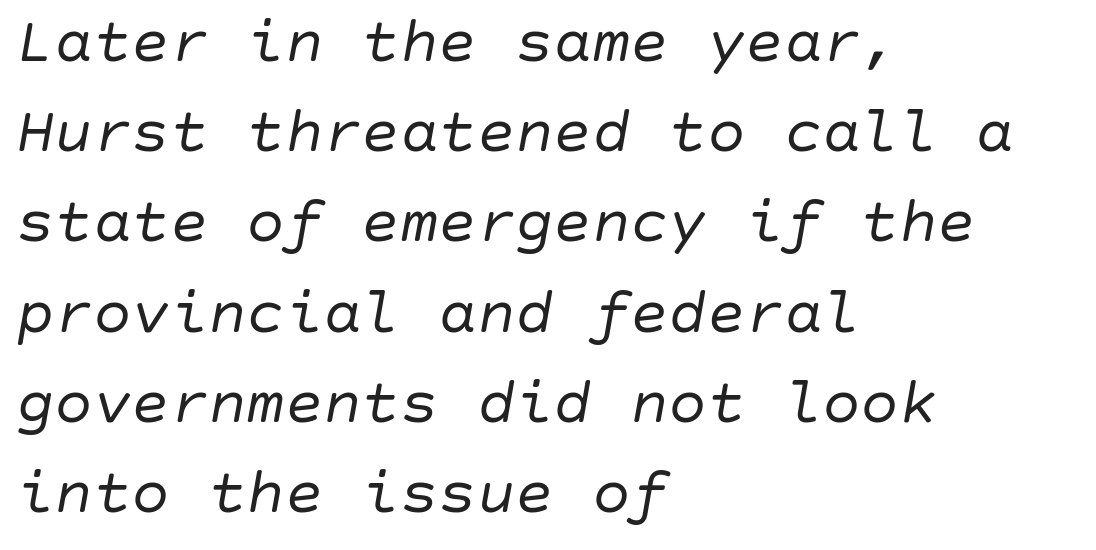
Q: Is the text bold? A: No.
Q: Is the text italic (slanted)? A: Yes, it leans right by about 10 degrees.
Q: Is the text underlined? A: No.
Q: How is the paragraph aligned? A: Left-aligned.
Q: Is the spacing between letters normal or unusually wide? A: Normal.
Q: Is the spacing between lines tight, normal or loose? A: Normal.
Q: Width (condensed, normal, or wide)? A: Normal.
Q: Stroke contrast? A: Low.
Q: x-height? A: Large.
